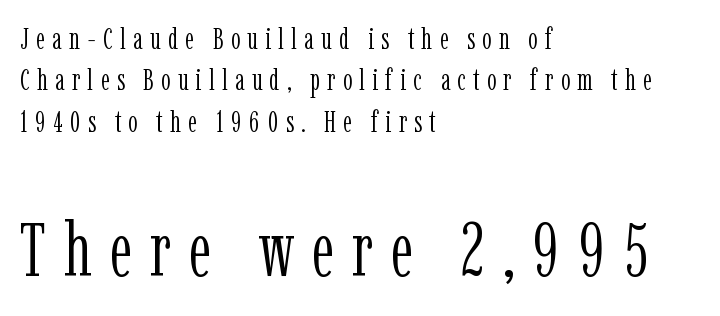
Q: Is the text bold? A: No.
Q: Is the text italic (slanted)? A: No, it is upright.
Q: Is the typeface a serif or a sans-serif typeface? A: Serif.
Q: Is the text underlined? A: No.
Q: How is the paragraph aligned? A: Left-aligned.
Q: Is the spacing between letters normal or unusually wide? A: Unusually wide.
Q: Is the spacing between lines tight, normal or loose? A: Normal.
Q: Which block of text is set in a larger size, the first (top) or the second (bottom)? A: The second (bottom) one.
Q: Width (condensed, normal, or wide)? A: Condensed.
Q: Stroke contrast? A: Low.
Q: x-height? A: Medium.
Q: Monospaced? A: No.
